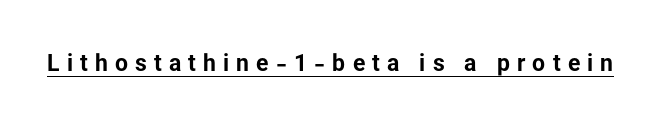
The specimen includes a rule beneath the text block's lines. The lettering stays uniformly vertical, giving the passage a roman look. Observe the wide spacing: letters keep a clear distance from each other. You'd pick this weight for a headline — it's a proper bold.
